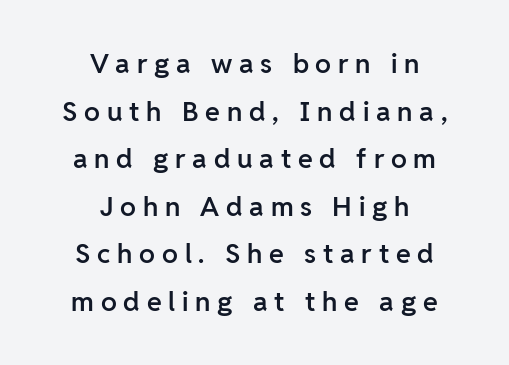
Q: Is the text bold? A: Semi-bold.
Q: Is the text italic (slanted)? A: No, it is upright.
Q: Is the text underlined? A: No.
Q: How is the paragraph aligned? A: Centered.
Q: Is the spacing between letters normal or unusually wide? A: Unusually wide.
